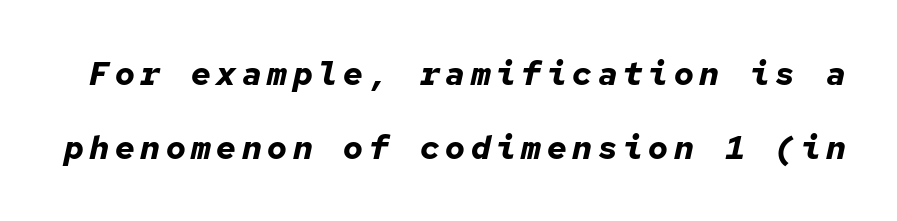
A typesetter would call this monospace, since all characters share one set width. I'd describe the lettering as bold — thick and assertive. These lines were composed using italics. The glyphs are unaccompanied by any horizontal stroke below them.
